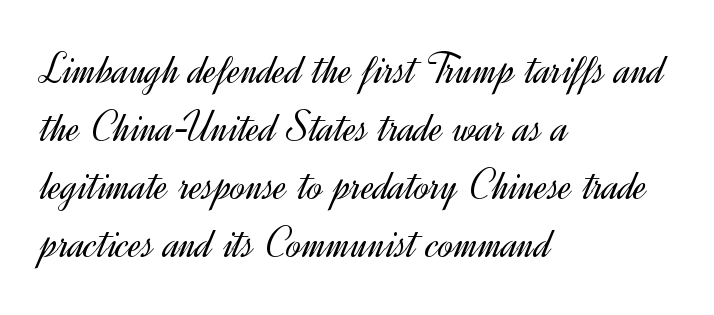
Every row of glyphs begins at an identical x-position on the left. Each new line begins a customary step beneath the previous one. A typesetter would call this proportional, since set widths differ per character. Underlining? Definitely not there.
